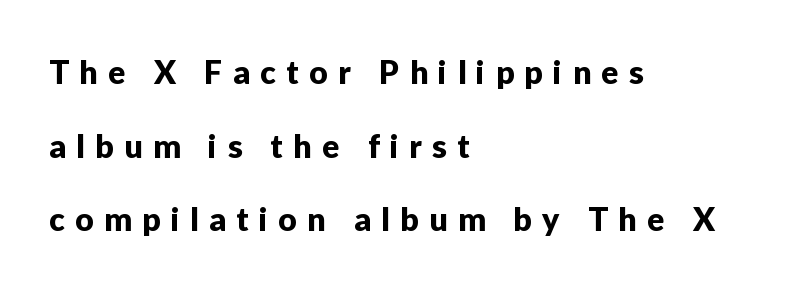
The designer dialed line spacing up above the default. If you drew a ruler down the left edge, every line would touch it. The letters stand upright; this is a roman face. The letterforms stand isolated, each surrounded by extra space.
